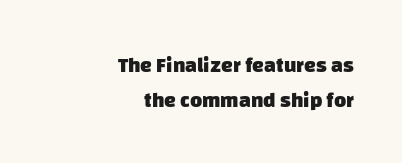
Q: Is the text bold? A: Yes.
Q: Is the text underlined? A: No.
Q: How is the paragraph aligned? A: Right-aligned.
Q: Is the spacing between letters normal or unusually wide? A: Normal.
Q: Is the spacing between lines tight, normal or loose? A: Normal.
